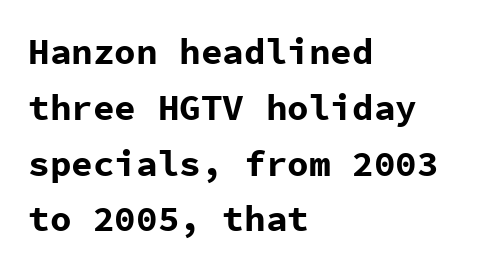
The image shows 36 px bold sans-serif type, upright, monospaced; set left-aligned, normal line spacing (1.55x), normal letter spacing, not underlined; low stroke contrast and a medium x-height.
